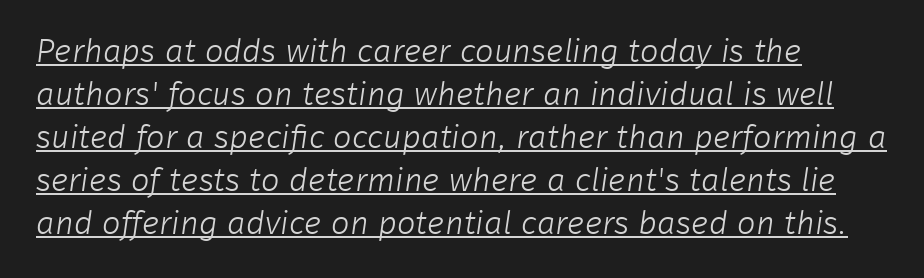
Underlined type. Does the type have serifs? No, each stem ends abruptly. Each letter keeps its own natural width here, so spacing adapts to shape. Notice how descenders clear the ascenders below comfortably — that's standard leading. Does extra space separate the letters? No, they use regular spacing. Summary of weight: not heavy and not bold.
